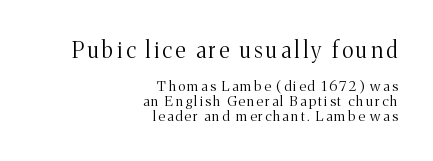
{"italic": "no", "bold": "no", "underline": "no", "align": "right", "line_spacing": "tight", "line_spacing_ratio": 1.06, "larger_block": "first", "size_ratio": 1.57, "glyph_px": 22}
